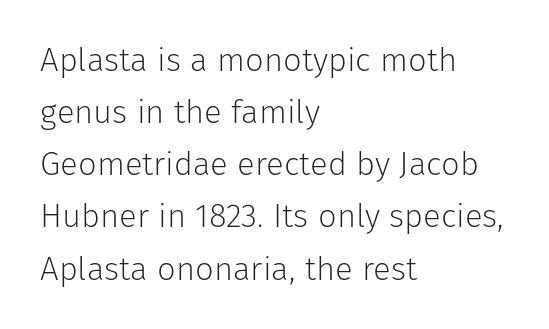
{"serif": "no", "italic": "no", "bold": "no", "weight": "light", "width": "normal", "stroke_contrast": "low", "x_height": "medium", "monospaced": "no", "underline": "no", "align": "left", "line_spacing": "normal", "line_spacing_ratio": 1.58, "letter_spacing": "normal", "letter_spacing_em": 0.0, "glyph_px": 33}
